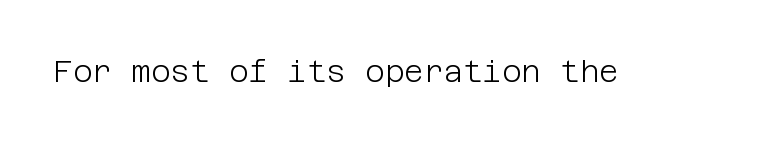
A bare baseline throughout the passage. Type style note: lacks serifs. The letterforms sit shoulder to shoulder at normal distance. The typeface has the unassuming heft of standard copy or less. This is the regular roman posture of the typeface.
